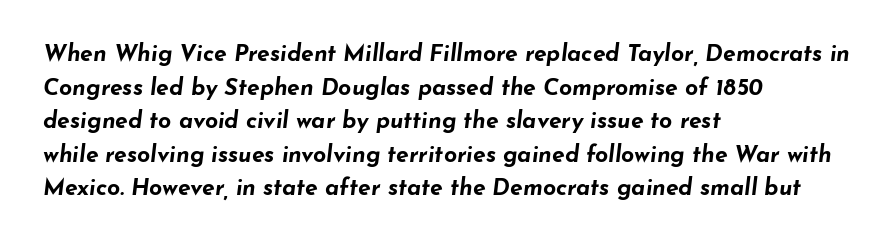
The image shows 23 px bold type, italic (leaning right); set left-aligned, normal line spacing (1.46x), normal letter spacing, not underlined.
